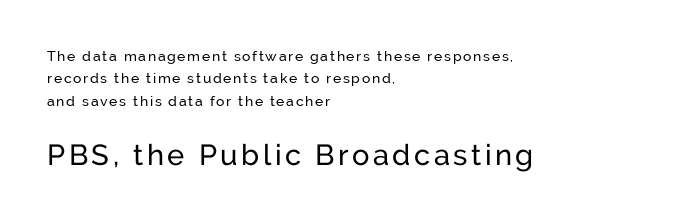
{"serif": "no", "italic": "no", "bold": "no", "weight": "regular", "width": "normal", "stroke_contrast": "low", "x_height": "medium", "monospaced": "no", "underline": "no", "align": "left", "line_spacing": "normal", "line_spacing_ratio": 1.6, "larger_block": "second", "size_ratio": 2.07, "glyph_px": 29}
